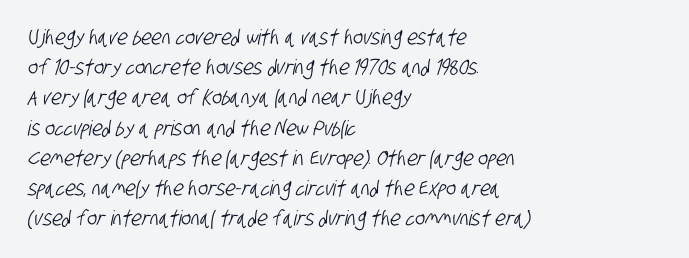
Lines of text with bare space underneath. A classic flush-left, rag-right setting is used for this passage. A typesetter would call this leading conventional body-copy spacing. This rendering leaves character spacing at its baseline value.
